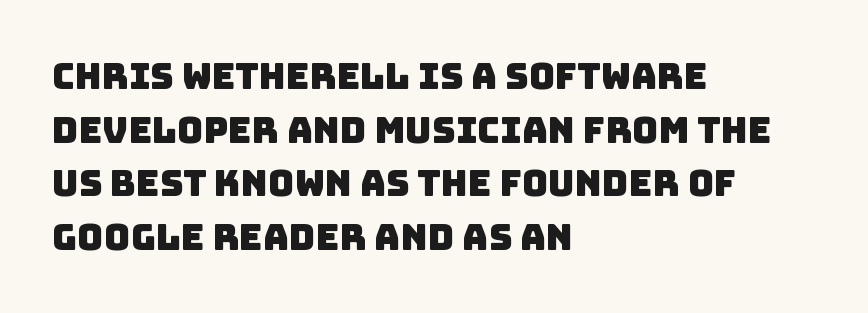
The image shows 36 px sans-serif type; set left-aligned, normal line spacing (1.49x), normal letter spacing, not underlined; low stroke contrast and a large x-height.
